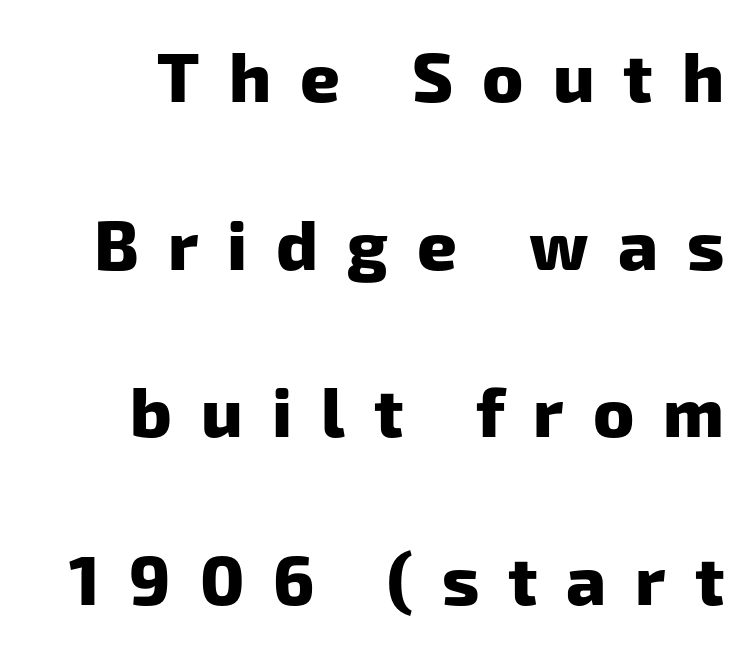
Typesetter's note: full bold, strokes at maximum text heaviness. The letters carry no serifs — their stems end cleanly without finishing strokes. A typesetter would call this proportional, since set widths differ per character. Decoration check: the copy has no underline.
